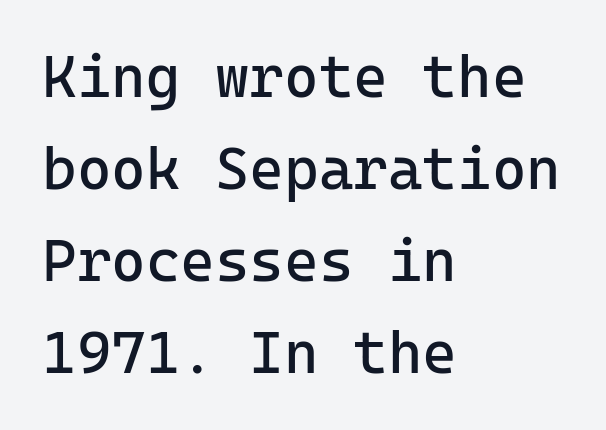
{"serif": "no", "italic": "no", "bold": "no", "weight": "regular", "width": "normal", "stroke_contrast": "low", "x_height": "medium", "monospaced": "yes", "underline": "no", "align": "left", "line_spacing": "normal", "line_spacing_ratio": 1.56, "letter_spacing": "normal", "letter_spacing_em": 0.0, "glyph_px": 59}
